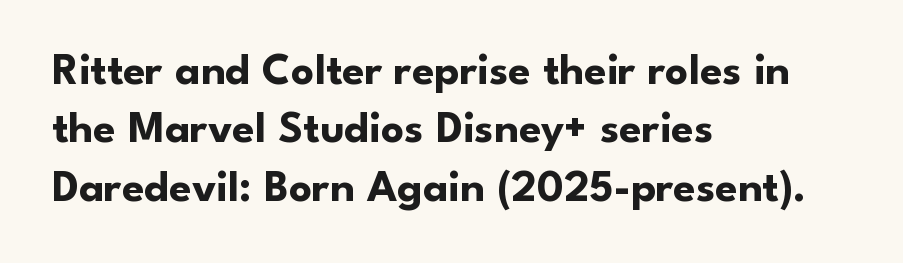
The image shows 45 px bold sans-serif type, upright; set left-aligned, normal line spacing (1.3x), normal letter spacing, not underlined; low stroke contrast and a small x-height.
